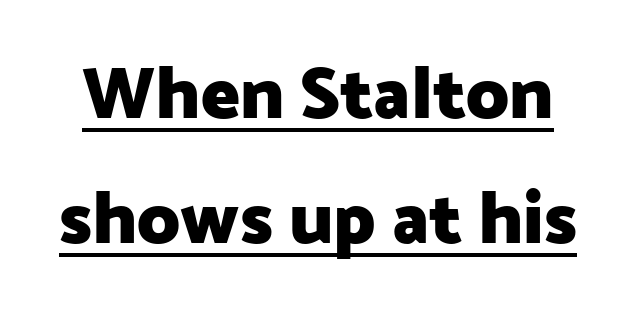
{"serif": "no", "italic": "no", "bold": "yes", "weight": "heavy", "width": "normal", "stroke_contrast": "low", "x_height": "medium", "monospaced": "no", "underline": "yes", "line_spacing_ratio": 1.71, "letter_spacing": "normal", "letter_spacing_em": 0.0, "glyph_px": 73}
